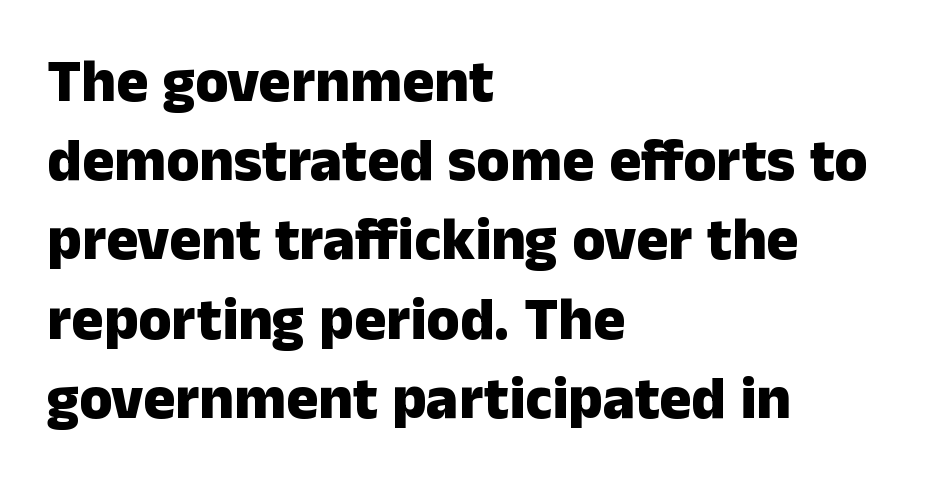
The leading is moderate, giving the passage an even texture. Notice how thick the strokes are: this is what a full bold looks like. Bare-footed words on every line. There is no visible air inserted between adjacent glyphs. The text block is weighted toward the left margin, trailing off unevenly rightward.
